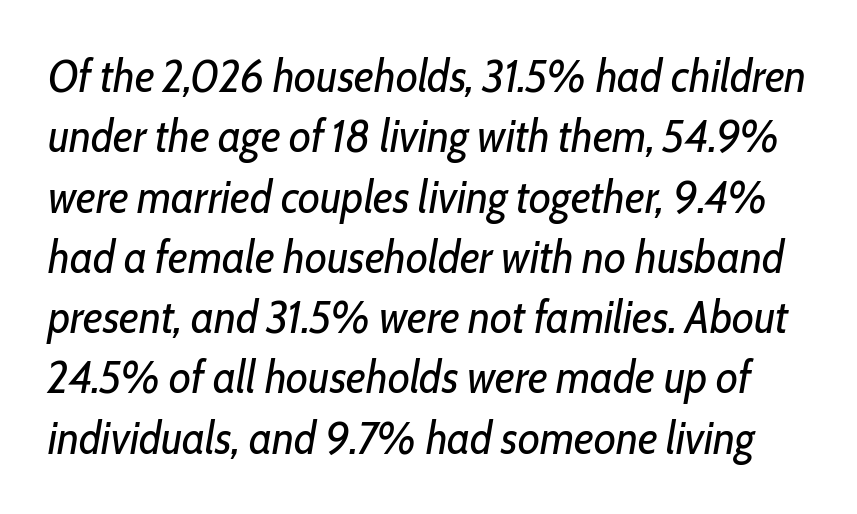
Q: Is the text bold? A: No.
Q: Is the text italic (slanted)? A: Yes, it leans right by about 10 degrees.
Q: Is the text underlined? A: No.
Q: Is the spacing between letters normal or unusually wide? A: Normal.
Q: Is the spacing between lines tight, normal or loose? A: Normal.
Q: Width (condensed, normal, or wide)? A: Condensed.
Q: Stroke contrast? A: Low.
Q: x-height? A: Medium.
Q: Monospaced? A: No.
